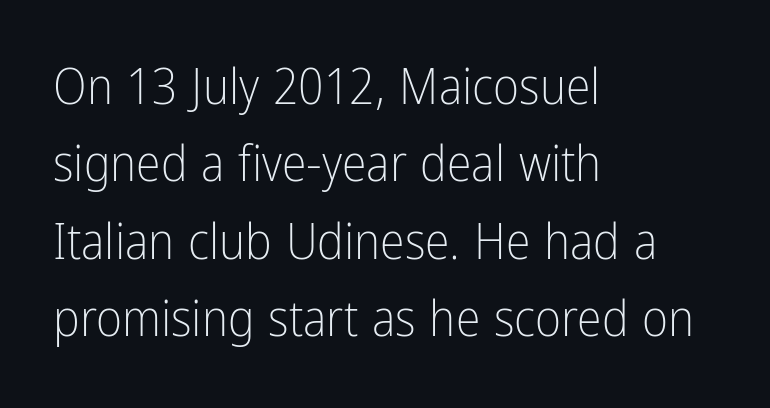
{"serif": "no", "italic": "no", "bold": "no", "weight": "light", "width": "condensed", "stroke_contrast": "low", "x_height": "medium", "monospaced": "no", "underline": "no", "align": "left", "line_spacing": "normal", "line_spacing_ratio": 1.55, "letter_spacing": "normal", "letter_spacing_em": 0.0, "glyph_px": 50}
